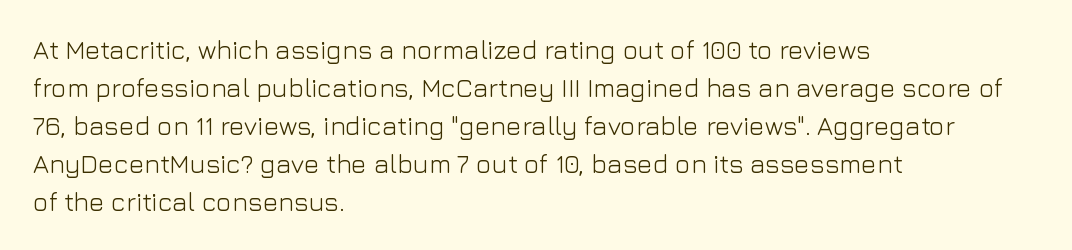
Visually the block forms a straight wall on the left and a jagged coastline on the right. Caption: standard tracking, unaltered. The type sits square on the baseline with zero lean. Weight: not bold — regular or lighter.
